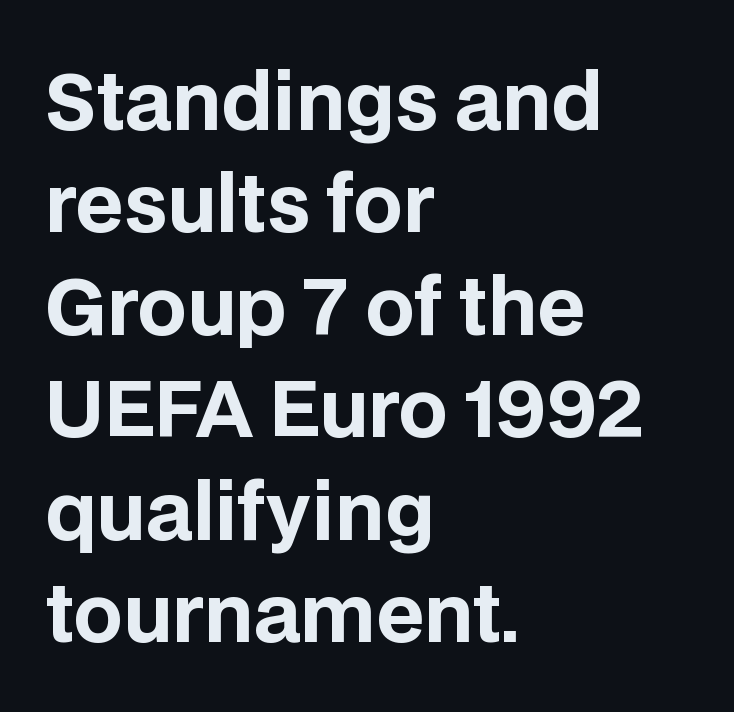
Grotesque or geometric, the face here clearly has no serifs. There is no visible air inserted between adjacent glyphs. The leading is moderate, giving the passage an even texture. The passage shown is emphatically bold.
